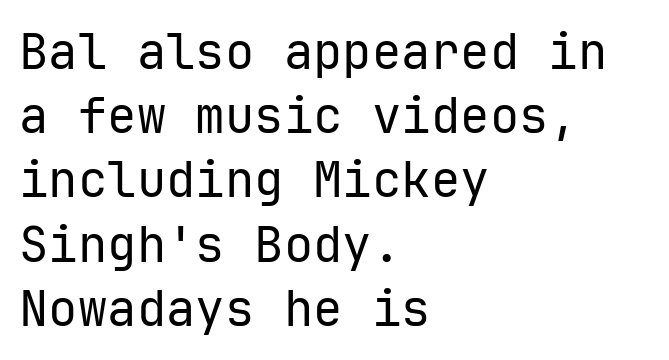
Q: Is the text bold? A: No.
Q: Is the text italic (slanted)? A: No, it is upright.
Q: Is the typeface a serif or a sans-serif typeface? A: Sans-serif.
Q: Is the text underlined? A: No.
Q: How is the paragraph aligned? A: Left-aligned.
Q: Is the spacing between letters normal or unusually wide? A: Normal.
Q: Is the spacing between lines tight, normal or loose? A: Normal.
Q: Width (condensed, normal, or wide)? A: Normal.
Q: Stroke contrast? A: Low.
Q: x-height? A: Medium.
Q: Monospaced? A: Yes.
